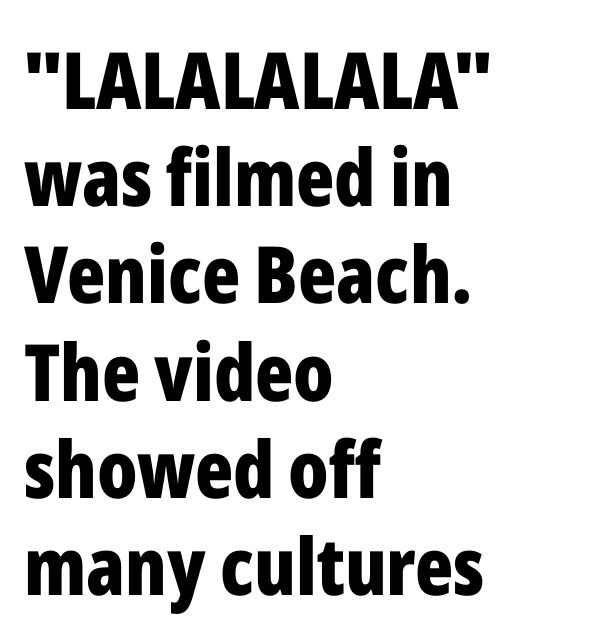
The image shows 79 px bold, condensed sans-serif type, upright; set left-aligned, line spacing 1.23x, normal letter spacing, not underlined; low stroke contrast and a medium x-height.
